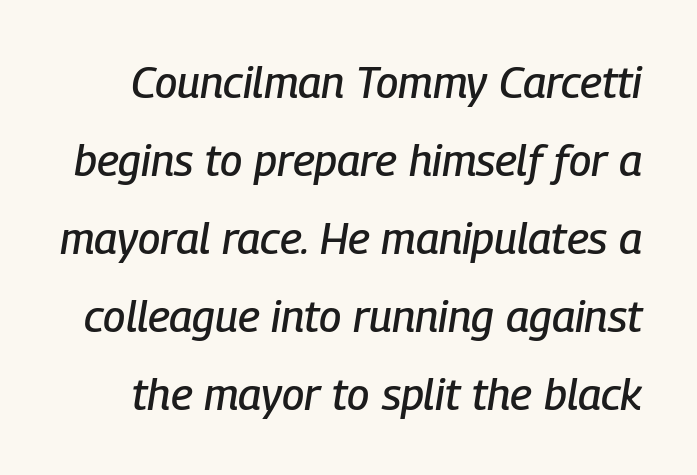
Q: Is the text italic (slanted)? A: Yes, it leans right by about 9 degrees.
Q: Is the text underlined? A: No.
Q: Is the spacing between letters normal or unusually wide? A: Normal.
Q: Width (condensed, normal, or wide)? A: Condensed.
Q: Stroke contrast? A: Low.
Q: x-height? A: Medium.
Q: Monospaced? A: No.
